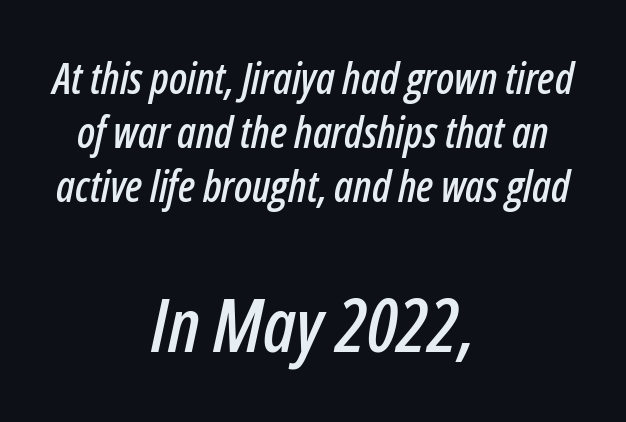
Q: Is the text italic (slanted)? A: Yes, it leans right by about 12 degrees.
Q: Is the text underlined? A: No.
Q: How is the paragraph aligned? A: Centered.
Q: Is the spacing between letters normal or unusually wide? A: Normal.
Q: Is the spacing between lines tight, normal or loose? A: Normal.
Q: Which block of text is set in a larger size, the first (top) or the second (bottom)? A: The second (bottom) one.
Q: Width (condensed, normal, or wide)? A: Condensed.
Q: Stroke contrast? A: Low.
Q: x-height? A: Medium.
Q: Monospaced? A: No.
